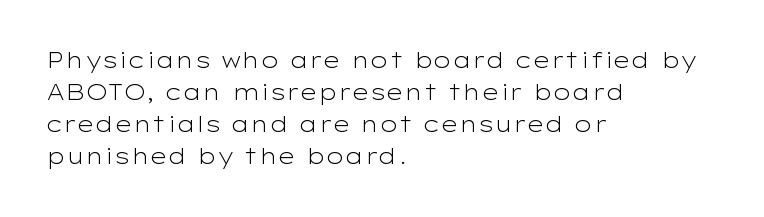
{"italic": "no", "bold": "no", "underline": "no", "align": "left", "line_spacing": "normal", "line_spacing_ratio": 1.46, "letter_spacing": "normal", "letter_spacing_em": 0.0, "glyph_px": 22}
